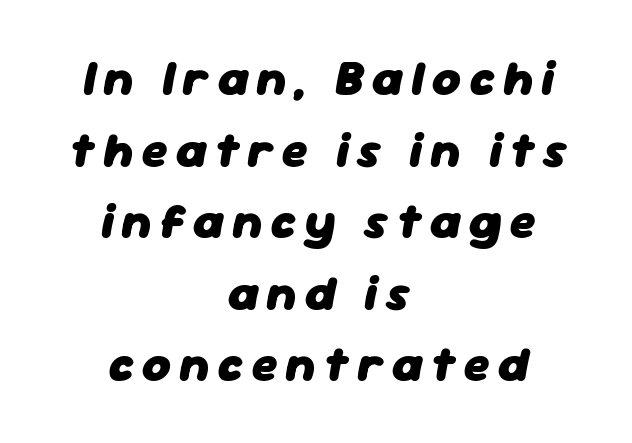
The image shows 49 px heavy type, italic (leaning right); set centered, normal line spacing (1.46x), not underlined; low stroke contrast and a medium x-height.
